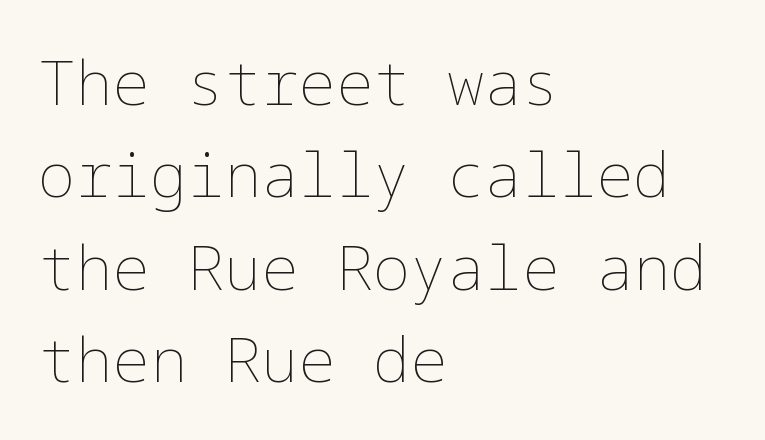
{"italic": "no", "bold": "no", "weight": "thin", "width": "normal", "stroke_contrast": "low", "x_height": "medium", "underline": "no", "align": "left", "line_spacing": "normal", "line_spacing_ratio": 1.49, "letter_spacing": "normal", "letter_spacing_em": 0.0, "glyph_px": 62}
